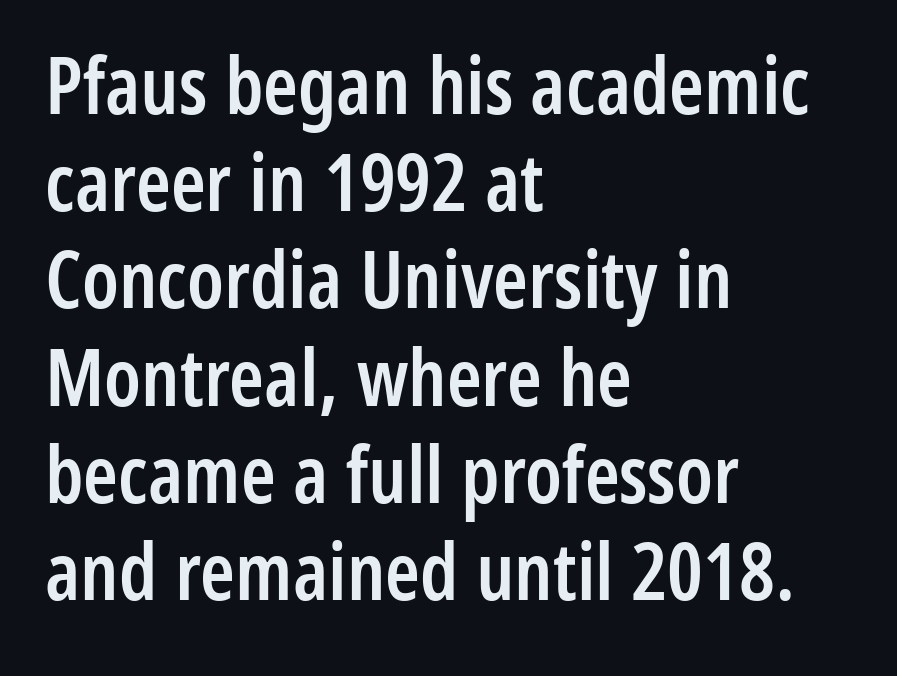
Q: Is the text bold? A: Semi-bold.
Q: Is the text italic (slanted)? A: No, it is upright.
Q: Is the typeface a serif or a sans-serif typeface? A: Sans-serif.
Q: Is the text underlined? A: No.
Q: How is the paragraph aligned? A: Left-aligned.
Q: Is the spacing between letters normal or unusually wide? A: Normal.
Q: Width (condensed, normal, or wide)? A: Condensed.
Q: Stroke contrast? A: Low.
Q: x-height? A: Medium.
Q: Monospaced? A: No.
